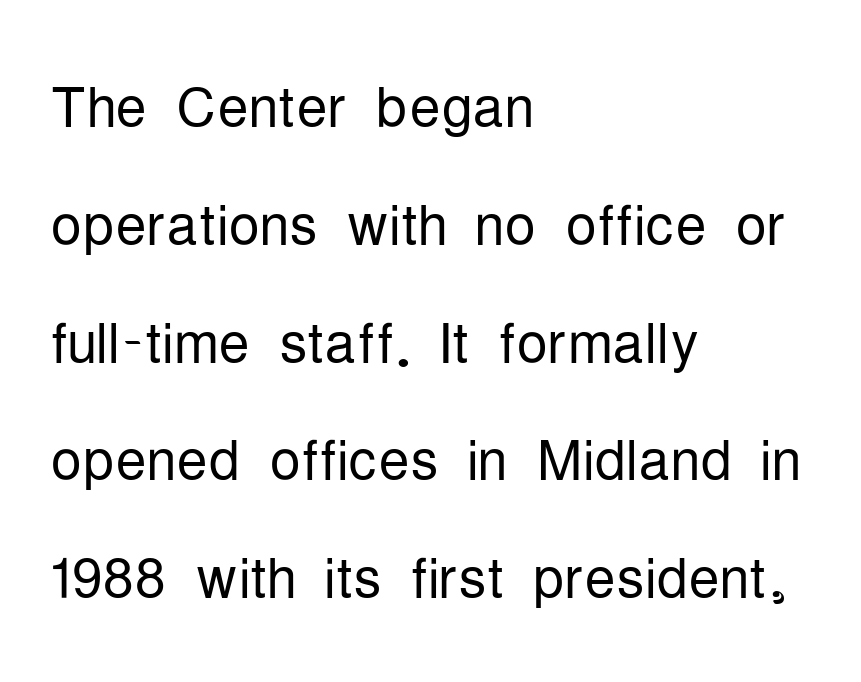
Q: Is the text bold? A: No.
Q: Is the text italic (slanted)? A: No, it is upright.
Q: Is the typeface a serif or a sans-serif typeface? A: Sans-serif.
Q: Is the text underlined? A: No.
Q: How is the paragraph aligned? A: Left-aligned.
Q: Is the spacing between letters normal or unusually wide? A: Normal.
Q: Is the spacing between lines tight, normal or loose? A: Normal.
Q: Width (condensed, normal, or wide)? A: Condensed.
Q: Stroke contrast? A: Low.
Q: x-height? A: Medium.
Q: Monospaced? A: No.
